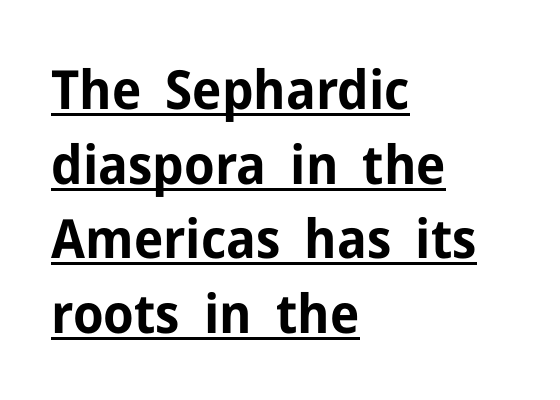
Letter spacing: default. This block has exactly the height ordinary leading produces. Posture: upright roman. Emphasis by weight is at full strength: bold.
